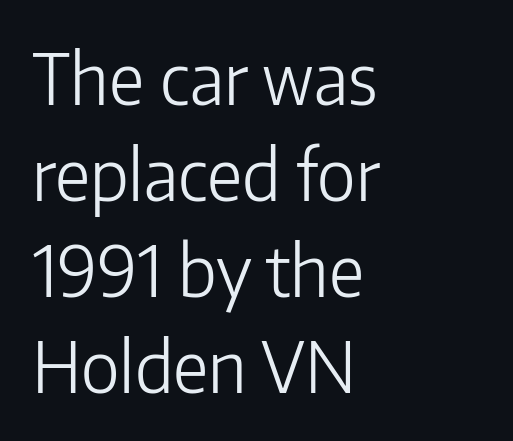
Think of a printed novel: that variable character pitch is what you see here. Leading matches the norm, producing a regular column. Descenders are the only things crossing below the line. The setting favours the left margin, as ordinary paragraphs usually do. Notice how the stems are strictly vertical — no italics here. Check where the strokes stop: nothing finishes them off — pure sans.
